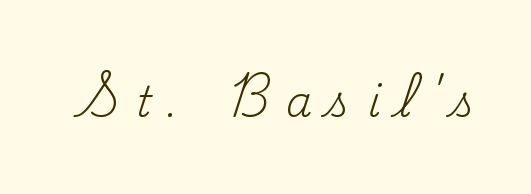
The image shows 42 px regular-weight serif type; set unusually wide letter spacing (+0.39 em), not underlined; medium stroke contrast and a small x-height.
